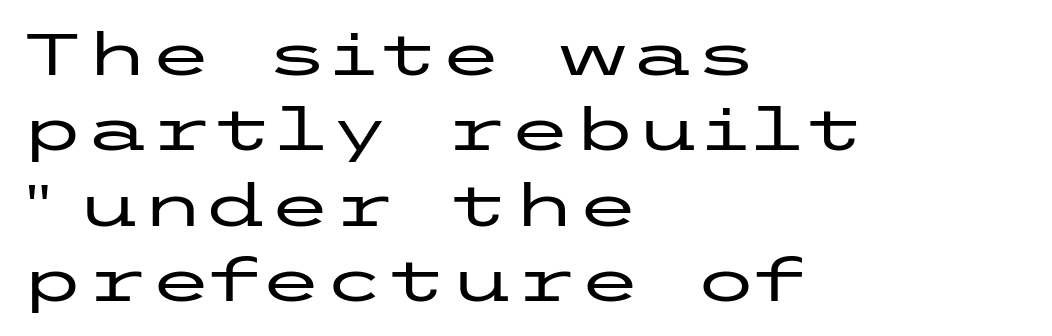
Q: Is the text italic (slanted)? A: No, it is upright.
Q: Is the typeface a serif or a sans-serif typeface? A: Sans-serif.
Q: Is the text underlined? A: No.
Q: How is the paragraph aligned? A: Left-aligned.
Q: Is the spacing between letters normal or unusually wide? A: Normal.
Q: Is the spacing between lines tight, normal or loose? A: Normal.
Q: Width (condensed, normal, or wide)? A: Wide.
Q: Stroke contrast? A: Low.
Q: x-height? A: Medium.
